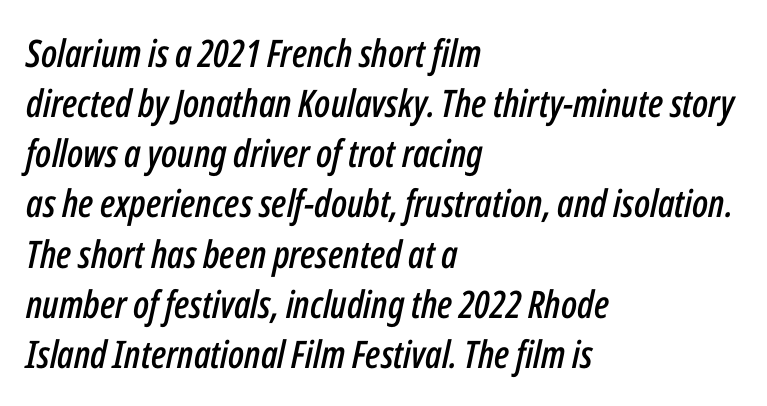
The image shows 38 px condensed type, italic (leaning right); set left-aligned, normal line spacing (1.32x), normal letter spacing, not underlined; low stroke contrast and a medium x-height.
